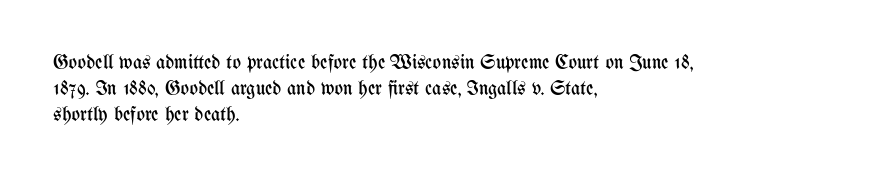
Q: Is the text bold? A: No.
Q: Is the text italic (slanted)? A: No, it is upright.
Q: Is the text underlined? A: No.
Q: How is the paragraph aligned? A: Left-aligned.
Q: Is the spacing between letters normal or unusually wide? A: Normal.
Q: Is the spacing between lines tight, normal or loose? A: Normal.
